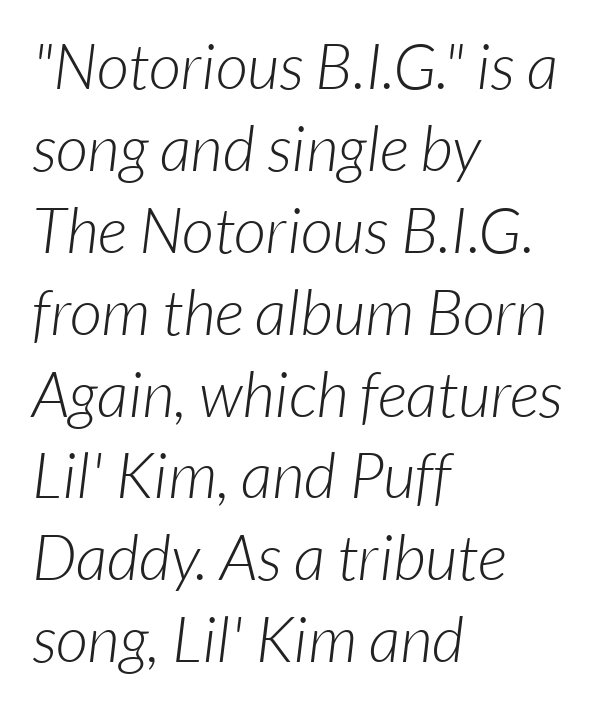
{"serif": "no", "bold": "no", "weight": "light", "width": "normal", "stroke_contrast": "low", "x_height": "medium", "monospaced": "no", "underline": "no", "align": "left", "line_spacing": "normal", "line_spacing_ratio": 1.3, "letter_spacing": "normal", "letter_spacing_em": 0.0, "glyph_px": 63}
